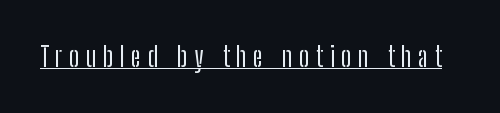
Q: Is the text italic (slanted)? A: No, it is upright.
Q: Is the text underlined? A: Yes.
Q: Is the spacing between letters normal or unusually wide? A: Unusually wide.
